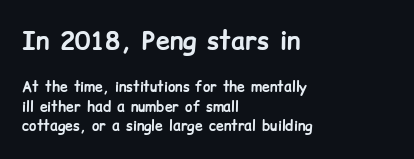
Rendered with straight, roman letterforms. This rendering uses left alignment, leaving the right contour irregular. Typesetter's note: full bold, strokes at maximum text heaviness. A normal amount of white space separates one row of letters from the next. Size contrast runs from large at the top to small at the bottom. Letters rest on an invisible, unmarked baseline.
